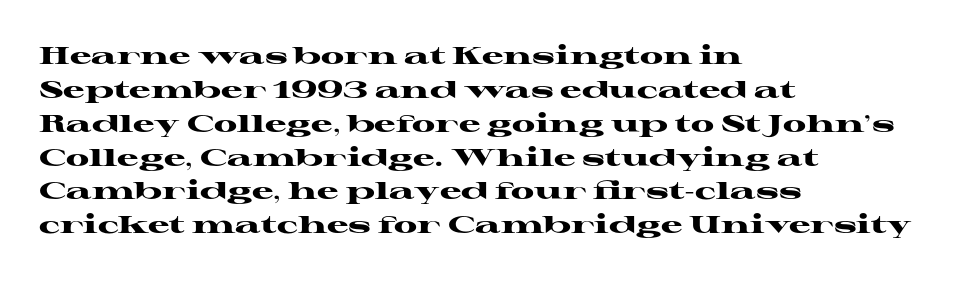
Q: Is the text bold? A: Yes.
Q: Is the text italic (slanted)? A: No, it is upright.
Q: Is the text underlined? A: No.
Q: How is the paragraph aligned? A: Left-aligned.
Q: Is the spacing between letters normal or unusually wide? A: Normal.
Q: Is the spacing between lines tight, normal or loose? A: Normal.
